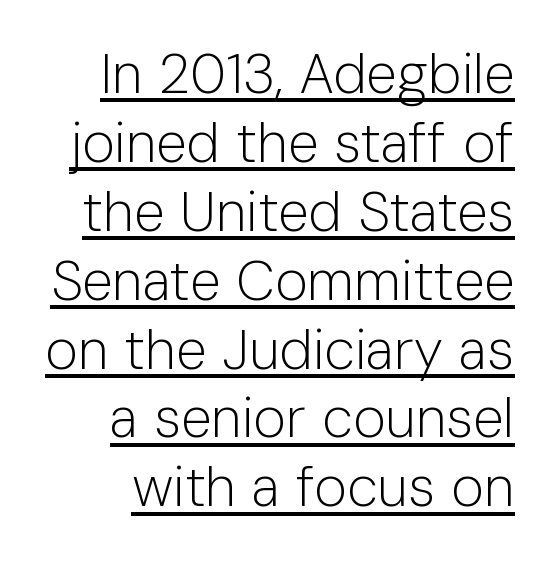
Q: Is the text bold? A: No.
Q: Is the text italic (slanted)? A: No, it is upright.
Q: Is the typeface a serif or a sans-serif typeface? A: Sans-serif.
Q: Is the text underlined? A: Yes.
Q: How is the paragraph aligned? A: Right-aligned.
Q: Is the spacing between letters normal or unusually wide? A: Normal.
Q: Width (condensed, normal, or wide)? A: Normal.
Q: Stroke contrast? A: Low.
Q: x-height? A: Medium.
Q: Monospaced? A: No.
